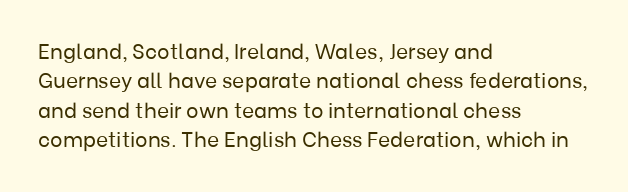
Q: Is the text bold? A: No.
Q: Is the text italic (slanted)? A: No, it is upright.
Q: Is the text underlined? A: No.
Q: How is the paragraph aligned? A: Left-aligned.
Q: Is the spacing between letters normal or unusually wide? A: Normal.
Q: Is the spacing between lines tight, normal or loose? A: Normal.
